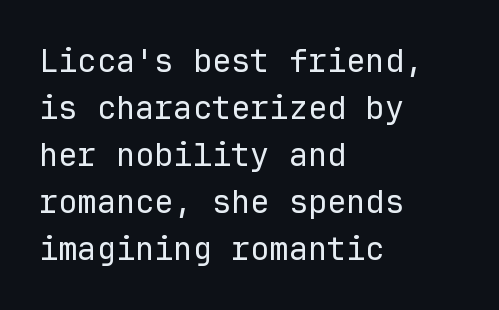
The image shows 32 px regular-weight sans-serif type, upright, monospaced; set left-aligned, normal line spacing (1.47x), normal letter spacing, not underlined; low stroke contrast and a medium x-height.
